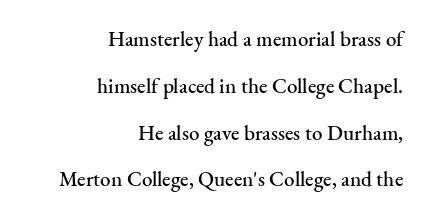
{"italic": "no", "underline": "no", "align": "right", "line_spacing": "loose", "line_spacing_ratio": 2.23, "letter_spacing": "normal", "letter_spacing_em": 0.0, "glyph_px": 21}
